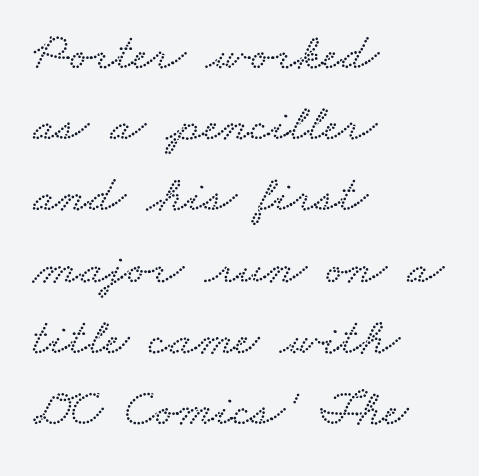
Notice how the passage keeps a crisp vertical edge on the left only. The vertical gap from one line to the next is medium. Observe the ordinary spacing: letters are neighbours, not strangers. The area under the type is left untouched. The rendering uses natural spacing where letterforms have individual widths.
